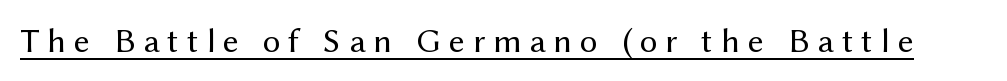
Check where the strokes stop: nothing finishes them off — pure sans. The typesetting does not lean heavy: it is not bold. The glyphs are accompanied by a horizontal stroke just below them. Unlike italic type, these characters show no tilt at all. Is this a fixed-width face? No — the glyphs have proportional, varying widths. Characters follow at a spacing far wider than the type designer built in.
